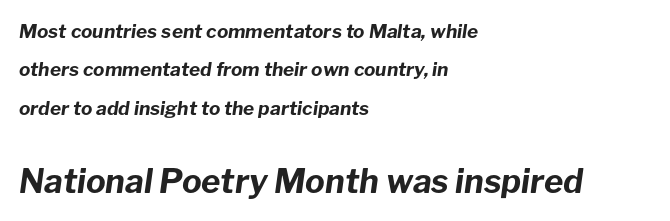
Q: Is the text bold? A: Yes.
Q: Is the text italic (slanted)? A: Yes, it leans right by about 8 degrees.
Q: Is the text underlined? A: No.
Q: How is the paragraph aligned? A: Left-aligned.
Q: Is the spacing between letters normal or unusually wide? A: Normal.
Q: Is the spacing between lines tight, normal or loose? A: Loose.
Q: Which block of text is set in a larger size, the first (top) or the second (bottom)? A: The second (bottom) one.
Q: Width (condensed, normal, or wide)? A: Normal.
Q: Stroke contrast? A: Low.
Q: x-height? A: Medium.
Q: Monospaced? A: No.
